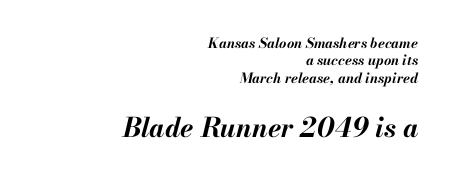
Characters follow at the spacing the type designer built in. The area under the type is left untouched. You get the small type first, then a jump to larger type. Every character sits at an angle, as italics do.
